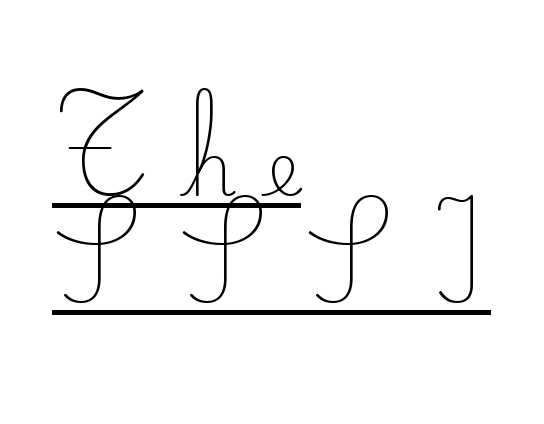
{"serif": "yes", "italic": "no", "bold": "no", "weight": "light", "width": "normal", "stroke_contrast": "low", "x_height": "small", "monospaced": "no", "underline": "yes", "align": "left", "line_spacing": "normal", "line_spacing_ratio": 1.45, "letter_spacing": "wide", "letter_spacing_em": 0.44, "glyph_px": 74}
